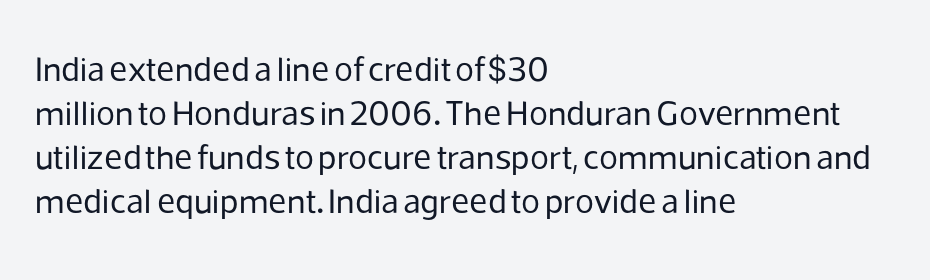
Q: Is the text bold? A: No.
Q: Is the text italic (slanted)? A: No, it is upright.
Q: Is the typeface a serif or a sans-serif typeface? A: Sans-serif.
Q: Is the text underlined? A: No.
Q: How is the paragraph aligned? A: Left-aligned.
Q: Is the spacing between letters normal or unusually wide? A: Normal.
Q: Is the spacing between lines tight, normal or loose? A: Normal.
Q: Width (condensed, normal, or wide)? A: Normal.
Q: Stroke contrast? A: Low.
Q: x-height? A: Medium.
Q: Monospaced? A: No.
